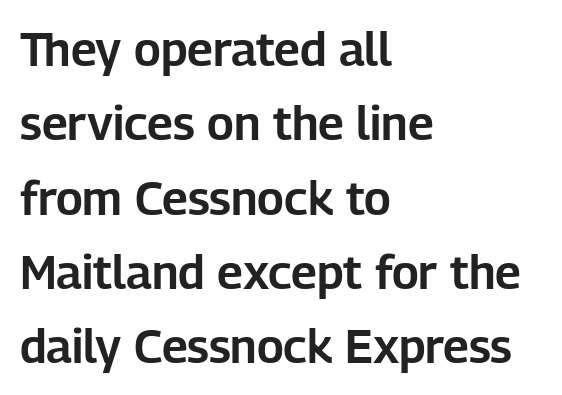
Q: Is the text italic (slanted)? A: No, it is upright.
Q: Is the typeface a serif or a sans-serif typeface? A: Sans-serif.
Q: Is the text underlined? A: No.
Q: How is the paragraph aligned? A: Left-aligned.
Q: Is the spacing between letters normal or unusually wide? A: Normal.
Q: Is the spacing between lines tight, normal or loose? A: Normal.
Q: Width (condensed, normal, or wide)? A: Normal.
Q: Stroke contrast? A: Low.
Q: x-height? A: Medium.
Q: Monospaced? A: No.
